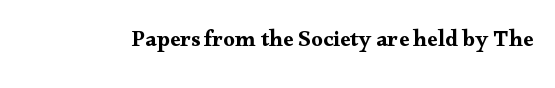
Q: Is the text italic (slanted)? A: No, it is upright.
Q: Is the text underlined? A: No.
Q: Is the spacing between letters normal or unusually wide? A: Normal.
